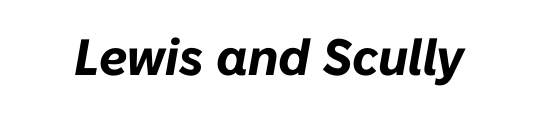
The image shows 51 px bold type, italic (leaning right); set normal letter spacing, not underlined; low stroke contrast and a medium x-height.
